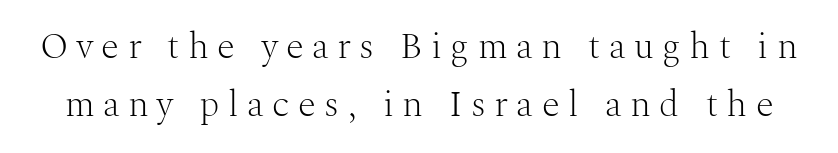
Q: Is the text bold? A: No.
Q: Is the text italic (slanted)? A: No, it is upright.
Q: Is the typeface a serif or a sans-serif typeface? A: Serif.
Q: Is the text underlined? A: No.
Q: Is the spacing between letters normal or unusually wide? A: Unusually wide.
Q: Is the spacing between lines tight, normal or loose? A: Normal.
Q: Width (condensed, normal, or wide)? A: Normal.
Q: Stroke contrast? A: Medium.
Q: x-height? A: Medium.
Q: Monospaced? A: No.
